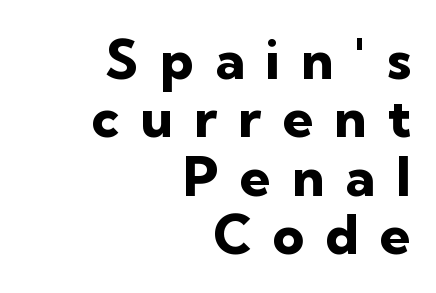
{"serif": "no", "italic": "no", "bold": "yes", "weight": "heavy", "width": "normal", "stroke_contrast": "low", "x_height": "medium", "monospaced": "no", "underline": "no", "align": "right", "line_spacing": "tight", "line_spacing_ratio": 1.08, "letter_spacing": "wide", "letter_spacing_em": 0.39, "glyph_px": 54}
